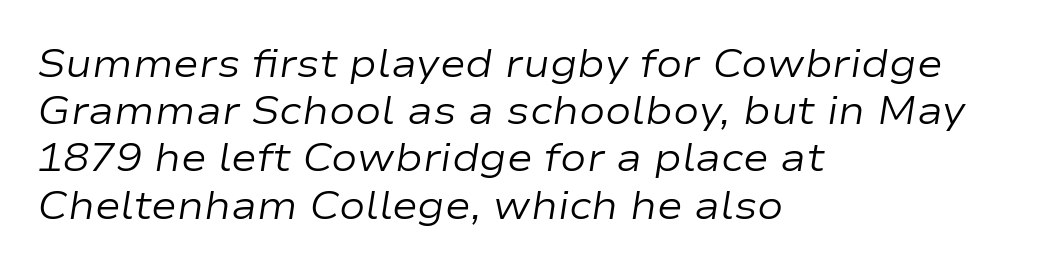
Character widths vary here, with narrow letters taking less room than wide ones. A bare baseline throughout the passage. In terms of posture, this sample is oblique. You could call the tracking neutral — neither tight nor loose.
